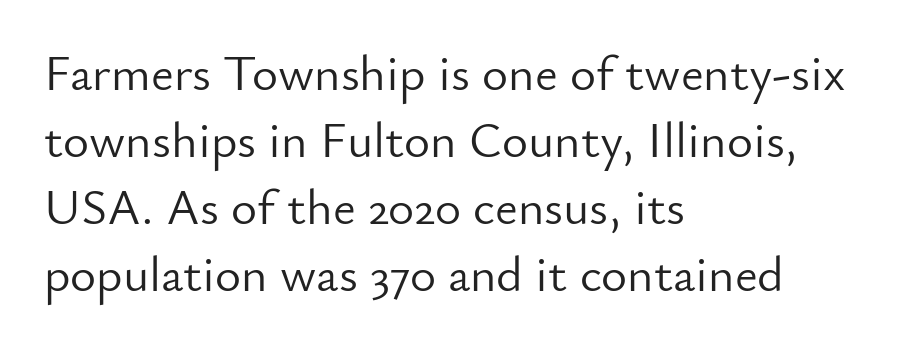
The designer went with a sans here, leaving each stem footless. Does extra space separate the letters? No, they use regular spacing. If you drew a ruler down the left edge, every line would touch it. The rendering uses natural spacing where letterforms have individual widths.
